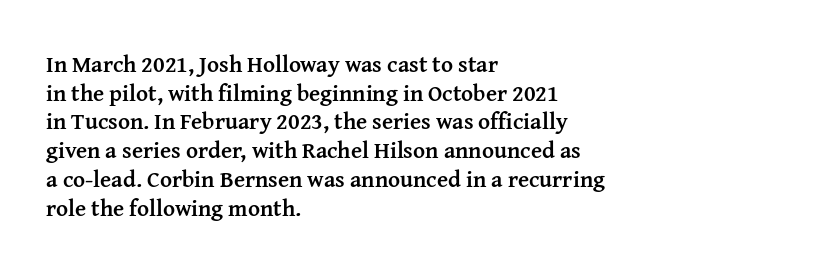
In CSS terms this would be text-align: left. On the weight axis this lands at bold, roughly 700. No word sits above an underline. Regarding leading, the lines here are spaced in the standard way. Quick note: not italic, upright. Glyph-to-glyph distance matches everyday printed text.
